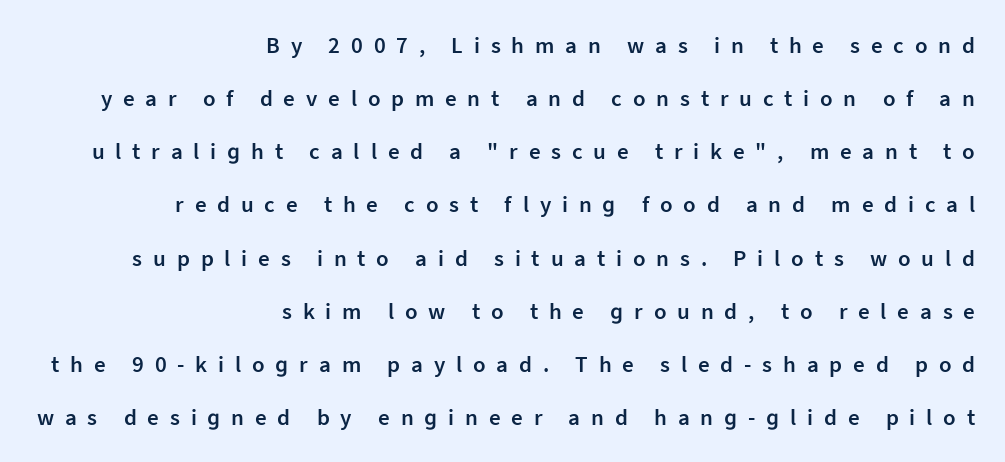
{"italic": "no", "bold": "semi", "underline": "no", "align": "right", "line_spacing": "loose", "line_spacing_ratio": 2.31, "letter_spacing": "wide", "letter_spacing_em": 0.47, "glyph_px": 23}
